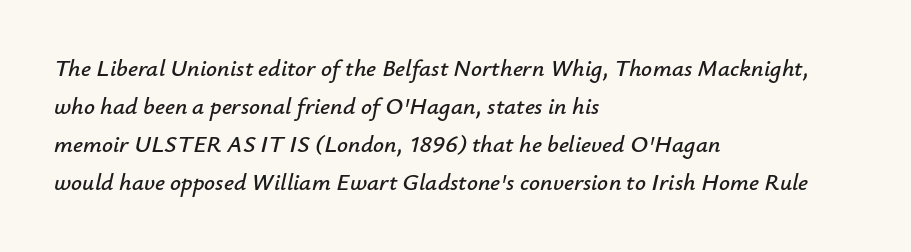
Q: Is the text italic (slanted)? A: Yes, it leans right by about 12 degrees.
Q: Is the text underlined? A: No.
Q: How is the paragraph aligned? A: Left-aligned.
Q: Is the spacing between letters normal or unusually wide? A: Normal.
Q: Is the spacing between lines tight, normal or loose? A: Normal.
